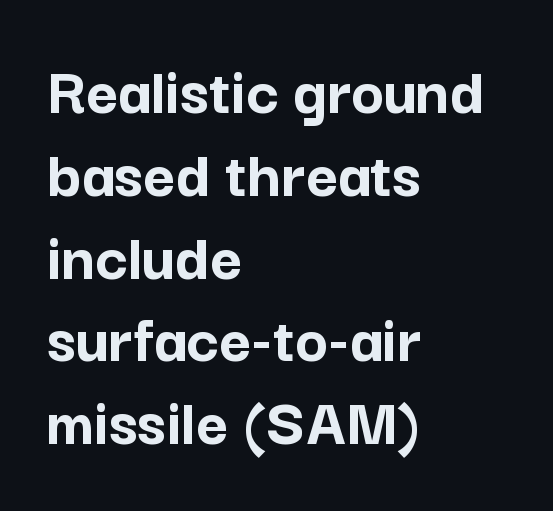
Here the glyphs are tracked normally, forming tight word shapes. Plain, unruled lines of type. Ordinary non-slanted type is in use. This sample is left-justified, so line endings fall wherever the words run out. Heavy-handed strokes throughout: this text is bold.
